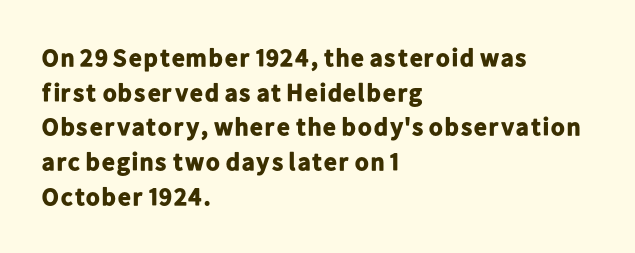
The image shows 25 px bold type, upright; set left-aligned, normal line spacing (1.39x), normal letter spacing, not underlined.
